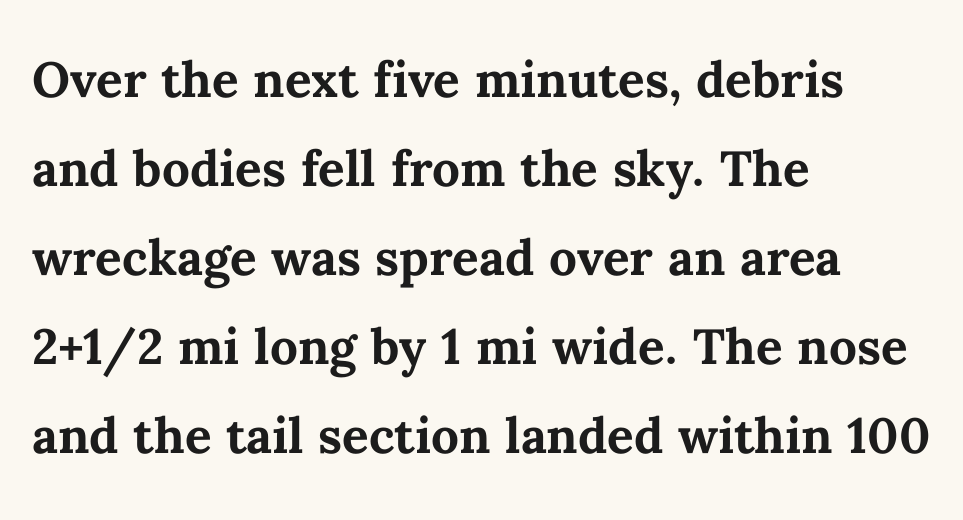
Is the type bold? Yes — the strokes are clearly thick and heavy. Underlining? Definitely not there. Short note: letters normally spaced. Ordinary non-slanted type is in use. Is this a fixed-width face? No — the glyphs have proportional, varying widths.
